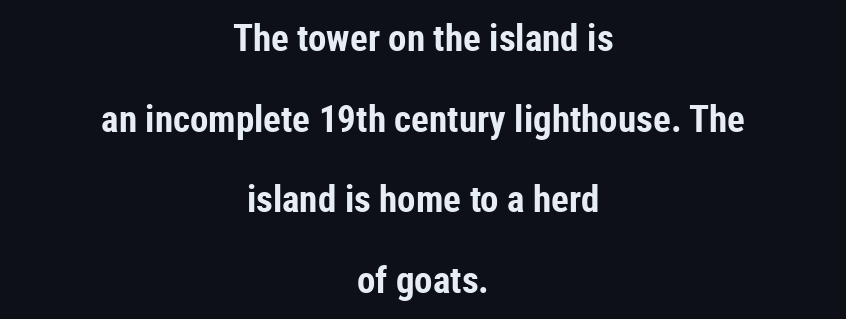
Q: Is the text bold? A: Yes.
Q: Is the text italic (slanted)? A: No, it is upright.
Q: Is the typeface a serif or a sans-serif typeface? A: Sans-serif.
Q: Is the text underlined? A: No.
Q: How is the paragraph aligned? A: Centered.
Q: Is the spacing between letters normal or unusually wide? A: Normal.
Q: Is the spacing between lines tight, normal or loose? A: Loose.
Q: Width (condensed, normal, or wide)? A: Condensed.
Q: Stroke contrast? A: Low.
Q: x-height? A: Medium.
Q: Monospaced? A: No.
